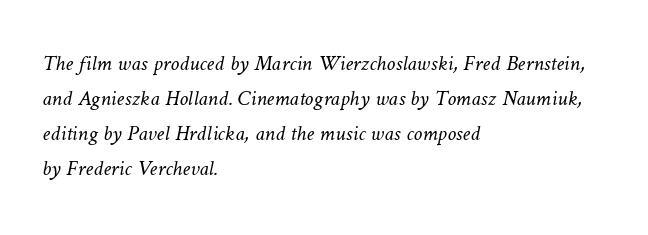
Q: Is the text bold? A: No.
Q: Is the text underlined? A: No.
Q: How is the paragraph aligned? A: Left-aligned.
Q: Is the spacing between letters normal or unusually wide? A: Normal.
Q: Is the spacing between lines tight, normal or loose? A: Normal.
